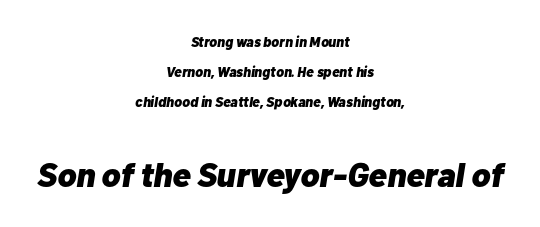
{"italic": "yes", "lean": "right", "slant_degrees": 10, "bold": "yes", "weight": "heavy", "width": "normal", "stroke_contrast": "low", "x_height": "medium", "monospaced": "no", "underline": "no", "align": "center", "line_spacing": "loose", "line_spacing_ratio": 2.16, "letter_spacing": "normal", "letter_spacing_em": 0.0, "larger_block": "second", "size_ratio": 2.43, "glyph_px": 34}
